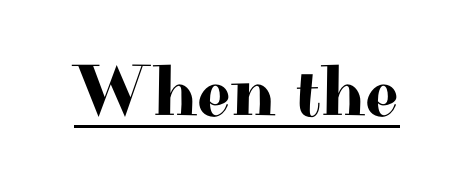
{"serif": "yes", "italic": "no", "width": "wide", "stroke_contrast": "high", "x_height": "small", "monospaced": "no", "underline": "yes", "letter_spacing": "normal", "letter_spacing_em": 0.0, "glyph_px": 73}
